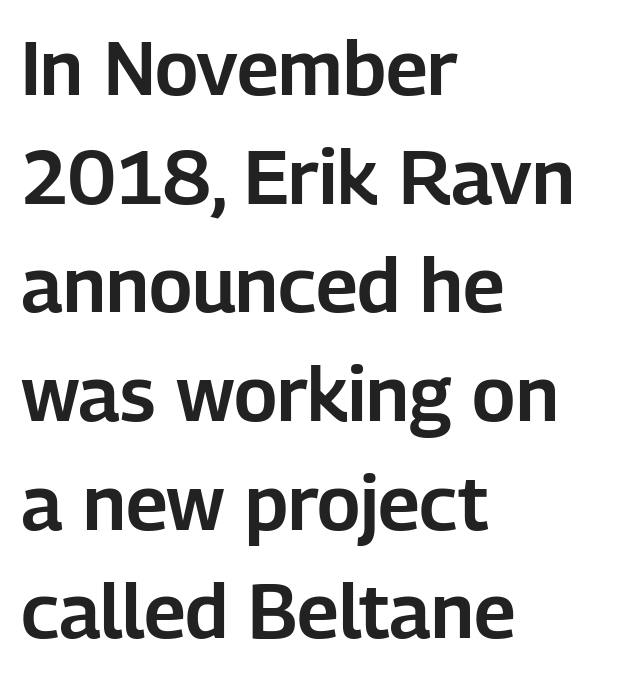
The image shows 76 px sans-serif type, upright; set left-aligned, normal line spacing (1.43x), normal letter spacing, not underlined; low stroke contrast and a medium x-height.
